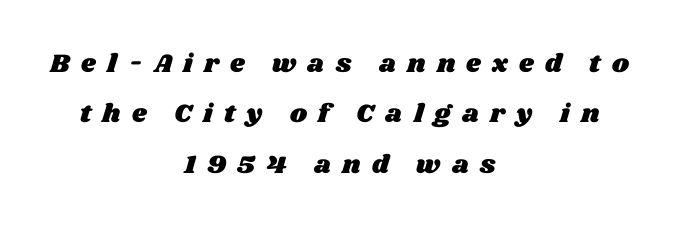
The image shows 26 px text type; set centered, loose line spacing (1.94x), unusually wide letter spacing (+0.43 em), not underlined.
